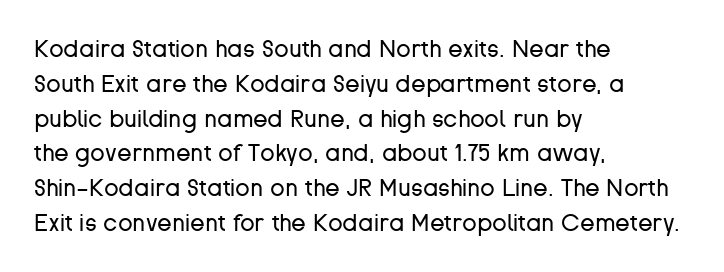
Summary of weight: not heavy and not bold. The passage shown stacks its lines at a standard gap. Upright lettering throughout. Tracking value appears to be zero — textbook default spacing.
